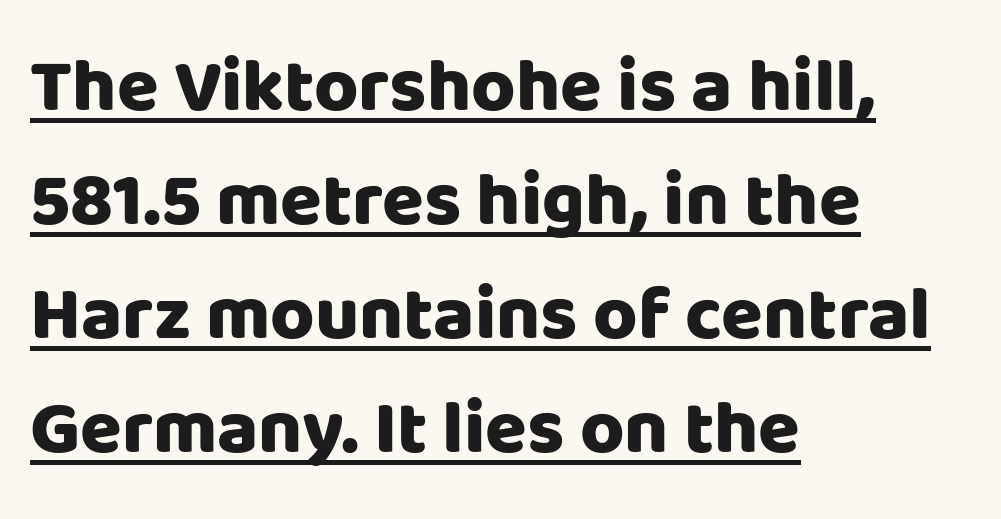
Q: Is the text bold? A: Yes.
Q: Is the text italic (slanted)? A: No, it is upright.
Q: Is the typeface a serif or a sans-serif typeface? A: Sans-serif.
Q: Is the text underlined? A: Yes.
Q: How is the paragraph aligned? A: Left-aligned.
Q: Is the spacing between letters normal or unusually wide? A: Normal.
Q: Is the spacing between lines tight, normal or loose? A: Normal.
Q: Width (condensed, normal, or wide)? A: Normal.
Q: Stroke contrast? A: Low.
Q: x-height? A: Large.
Q: Monospaced? A: No.
